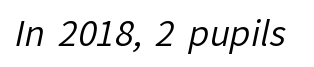
{"serif": "no", "bold": "no", "weight": "regular", "width": "normal", "stroke_contrast": "low", "x_height": "medium", "monospaced": "no", "underline": "no", "letter_spacing": "normal", "letter_spacing_em": 0.0, "glyph_px": 34}
